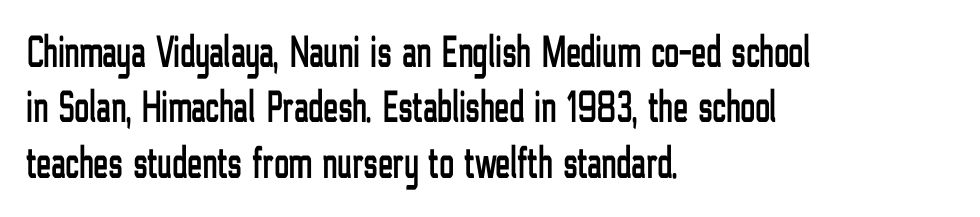
Classification — sans serif. A typesetter would call this proportional, since set widths differ per character. Letters rest on an invisible, unmarked baseline. Line starts are locked; line ends wander.
